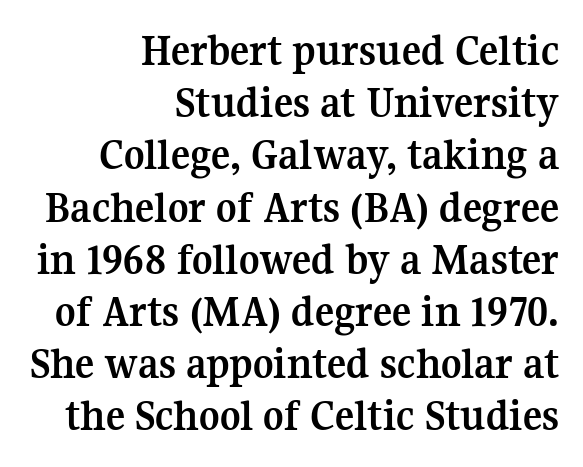
Q: Is the text bold? A: Yes.
Q: Is the text italic (slanted)? A: No, it is upright.
Q: Is the typeface a serif or a sans-serif typeface? A: Serif.
Q: Is the text underlined? A: No.
Q: How is the paragraph aligned? A: Right-aligned.
Q: Is the spacing between letters normal or unusually wide? A: Normal.
Q: Width (condensed, normal, or wide)? A: Normal.
Q: Stroke contrast? A: Medium.
Q: x-height? A: Medium.
Q: Monospaced? A: No.
